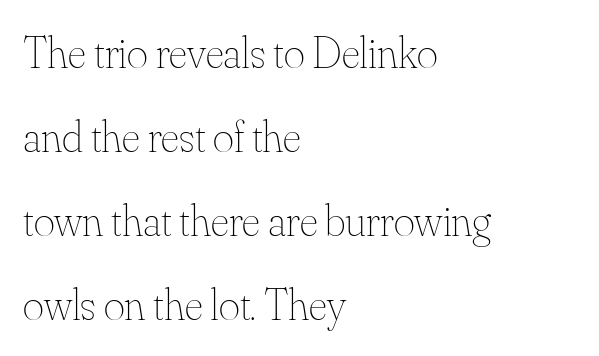
No word sits above an underline. The ragged edge is on the right, which tells us the setting is flush left. When letters stand straight like this, we call the style roman or upright. Is the letter spacing exaggerated? No — it looks like the ordinary default. The characters are drawn with everyday or finer stroke widths. Proportional: the letters do not fall into vertical columns.
